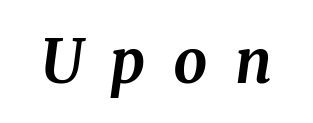
Notice how thick the strokes are: this is what a full bold looks like. Designer's note — italics engaged. Honestly, there is no underline to notice here at all. Someone cranked the tracking dial way up on this one.
